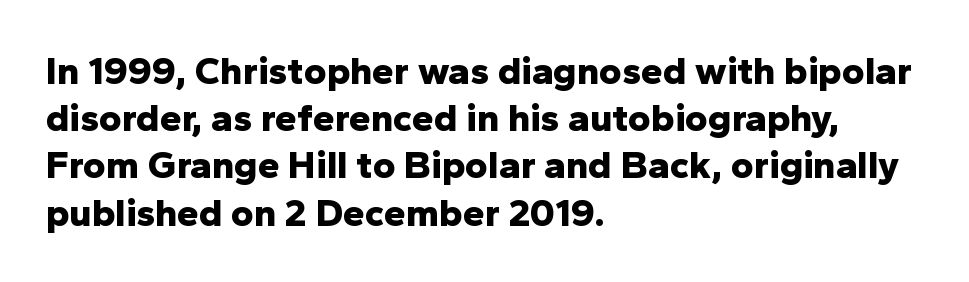
The rag falls on the right side of this text block. A roman cut, with each character standing at attention. Nobody touched the tracking dial on this one. Each glyph is drawn with heavy, bold strokes. Bare-footed words on every line.
